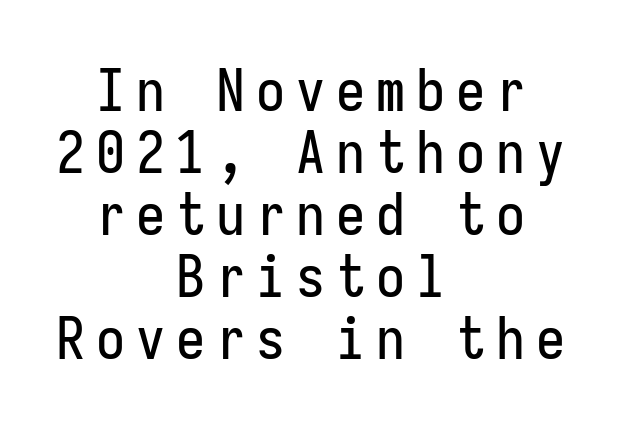
{"serif": "no", "italic": "no", "width": "condensed", "stroke_contrast": "low", "x_height": "medium", "monospaced": "yes", "underline": "no", "align": "center", "line_spacing": "tight", "line_spacing_ratio": 1.07, "glyph_px": 58}
